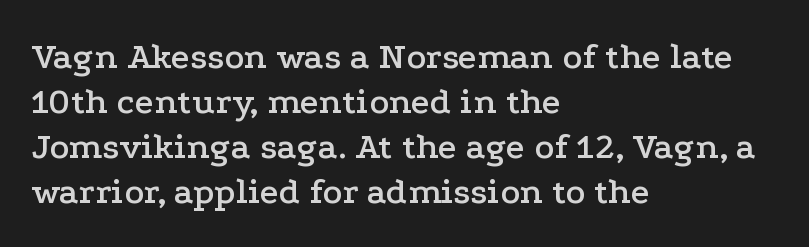
The image shows 37 px wide serif type, upright; set left-aligned, line spacing 1.22x, normal letter spacing, not underlined; low stroke contrast and a medium x-height.
